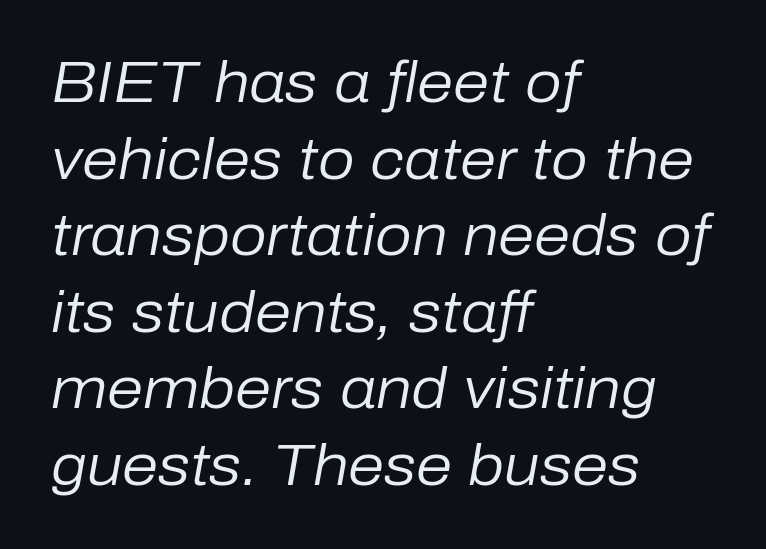
Q: Is the text bold? A: No.
Q: Is the text italic (slanted)? A: Yes, it leans right by about 10 degrees.
Q: Is the text underlined? A: No.
Q: How is the paragraph aligned? A: Left-aligned.
Q: Is the spacing between letters normal or unusually wide? A: Normal.
Q: Is the spacing between lines tight, normal or loose? A: Normal.
Q: Width (condensed, normal, or wide)? A: Normal.
Q: Stroke contrast? A: Low.
Q: x-height? A: Medium.
Q: Monospaced? A: No.
